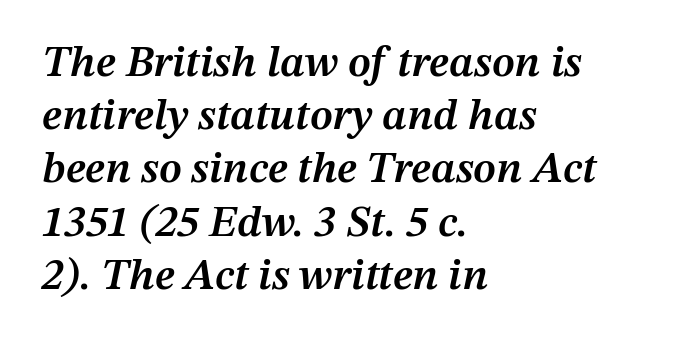
{"italic": "yes", "lean": "right", "slant_degrees": 12, "bold": "semi", "weight": "semibold", "width": "normal", "stroke_contrast": "medium", "x_height": "medium", "monospaced": "no", "underline": "no", "align": "left", "line_spacing_ratio": 1.21, "letter_spacing": "normal", "letter_spacing_em": 0.0, "glyph_px": 44}
